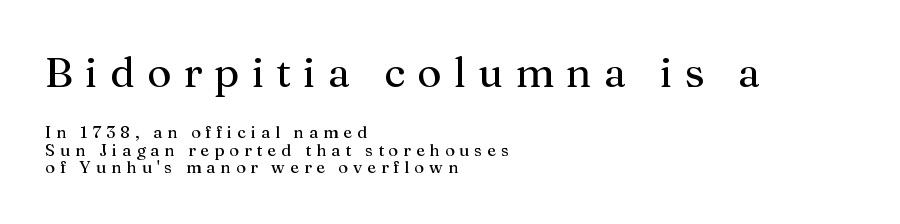
The image shows 42 px regular-weight serif type, upright; set left-aligned, tight line spacing (1.02x), unusually wide letter spacing (+0.29 em), not underlined; the first (top) block is 2.47x larger; medium stroke contrast and a medium x-height.
